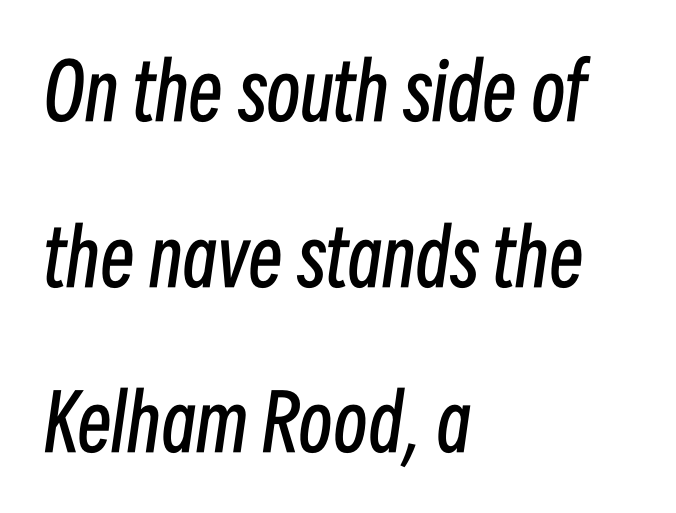
The image shows 77 px regular-weight, condensed type, italic (leaning right); set left-aligned, loose line spacing (2.15x), normal letter spacing, not underlined; low stroke contrast and a medium x-height.
